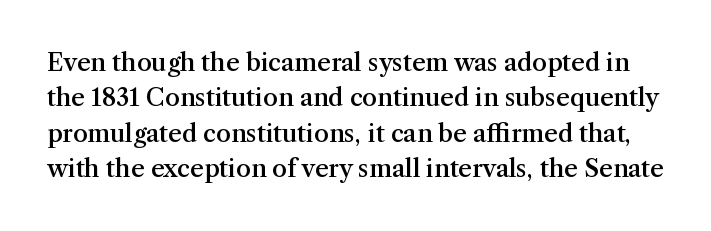
Q: Is the text bold? A: Semi-bold.
Q: Is the text italic (slanted)? A: No, it is upright.
Q: Is the text underlined? A: No.
Q: Is the spacing between letters normal or unusually wide? A: Normal.
Q: Is the spacing between lines tight, normal or loose? A: Normal.
